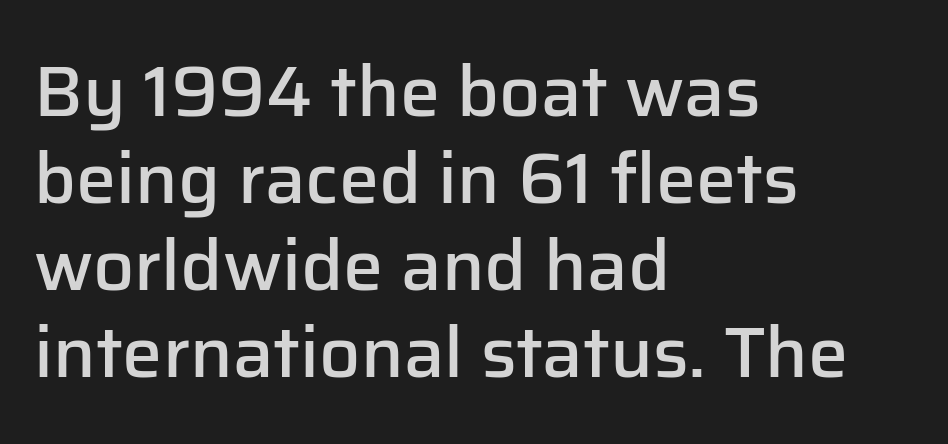
{"serif": "no", "italic": "no", "bold": "semi", "weight": "semibold", "width": "normal", "stroke_contrast": "low", "x_height": "medium", "monospaced": "no", "underline": "no", "align": "left", "line_spacing_ratio": 1.21, "letter_spacing": "normal", "letter_spacing_em": 0.0, "glyph_px": 72}
